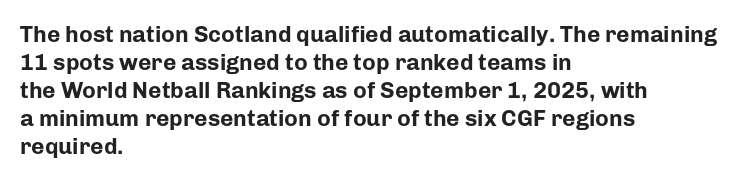
Q: Is the text bold? A: Yes.
Q: Is the text italic (slanted)? A: No, it is upright.
Q: Is the text underlined? A: No.
Q: How is the paragraph aligned? A: Left-aligned.
Q: Is the spacing between letters normal or unusually wide? A: Normal.
